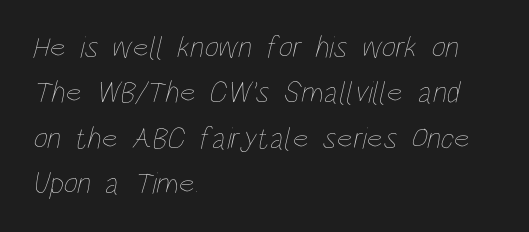
{"bold": "no", "weight": "thin", "width": "condensed", "stroke_contrast": "low", "x_height": "large", "monospaced": "no", "underline": "no", "align": "left", "line_spacing": "normal", "line_spacing_ratio": 1.46, "letter_spacing": "normal", "letter_spacing_em": 0.0, "glyph_px": 31}
